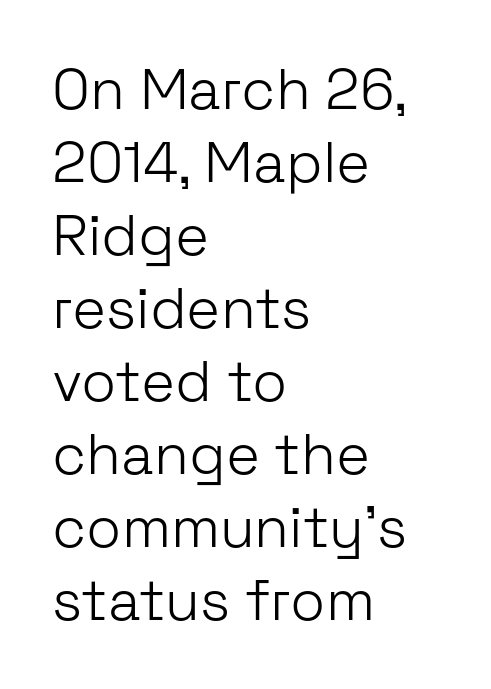
Q: Is the text bold? A: No.
Q: Is the text italic (slanted)? A: No, it is upright.
Q: Is the typeface a serif or a sans-serif typeface? A: Sans-serif.
Q: Is the text underlined? A: No.
Q: How is the paragraph aligned? A: Left-aligned.
Q: Is the spacing between letters normal or unusually wide? A: Normal.
Q: Is the spacing between lines tight, normal or loose? A: Normal.
Q: Width (condensed, normal, or wide)? A: Normal.
Q: Stroke contrast? A: Low.
Q: x-height? A: Medium.
Q: Monospaced? A: No.
